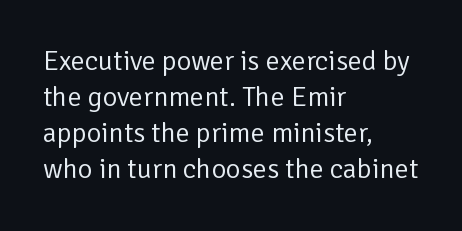
{"serif": "no", "italic": "no", "bold": "no", "weight": "regular", "width": "normal", "stroke_contrast": "low", "x_height": "medium", "monospaced": "no", "underline": "no", "align": "left", "line_spacing": "normal", "line_spacing_ratio": 1.29, "letter_spacing": "normal", "letter_spacing_em": 0.0, "glyph_px": 28}
